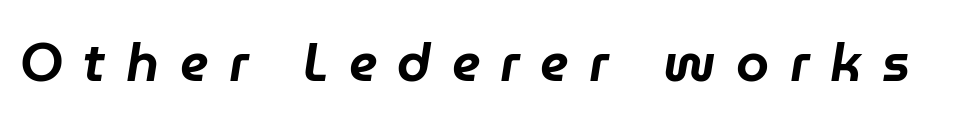
The image shows 53 px text type, italic (leaning right); set unusually wide letter spacing (+0.39 em), not underlined; low stroke contrast and a medium x-height.
